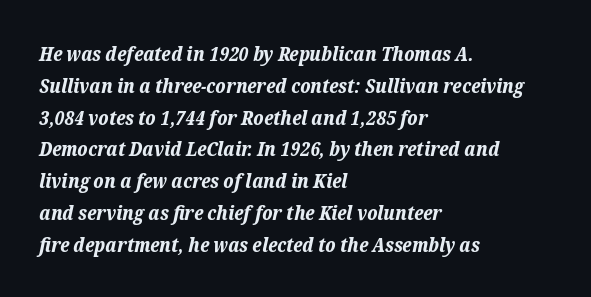
Its strokes are broad and dark, the hallmark of bold type. Whoever set this chose a conventional vertical rhythm. These lines keep a tight, regular rhythm from letter to letter. Teacher's note: observe the even left margin — that is flush-left alignment.
